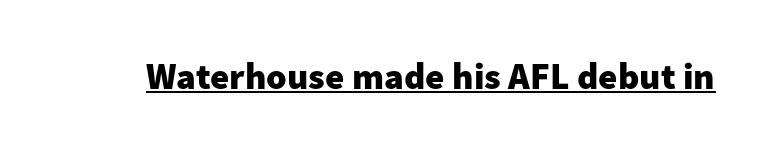
{"serif": "no", "italic": "no", "bold": "yes", "weight": "heavy", "width": "normal", "stroke_contrast": "low", "x_height": "medium", "monospaced": "no", "underline": "yes", "letter_spacing": "normal", "letter_spacing_em": 0.0, "glyph_px": 37}
